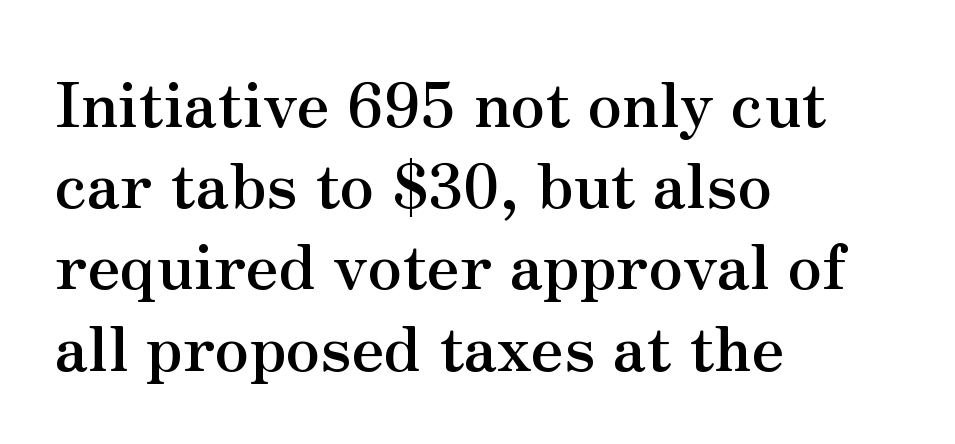
{"serif": "yes", "italic": "no", "bold": "yes", "weight": "semibold", "width": "normal", "stroke_contrast": "medium", "x_height": "small", "monospaced": "no", "underline": "no", "align": "left", "line_spacing": "normal", "line_spacing_ratio": 1.31, "letter_spacing": "normal", "letter_spacing_em": 0.0, "glyph_px": 62}
